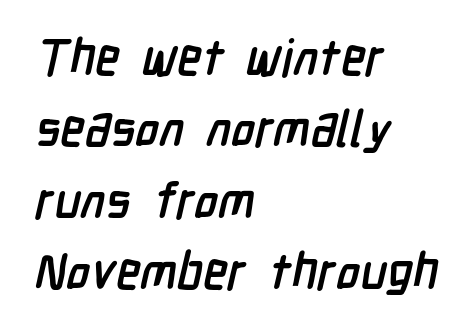
Q: Is the text bold? A: Yes.
Q: Is the typeface a serif or a sans-serif typeface? A: Sans-serif.
Q: Is the text underlined? A: No.
Q: How is the paragraph aligned? A: Left-aligned.
Q: Is the spacing between letters normal or unusually wide? A: Normal.
Q: Is the spacing between lines tight, normal or loose? A: Normal.
Q: Width (condensed, normal, or wide)? A: Condensed.
Q: Stroke contrast? A: Low.
Q: x-height? A: Medium.
Q: Monospaced? A: No.
